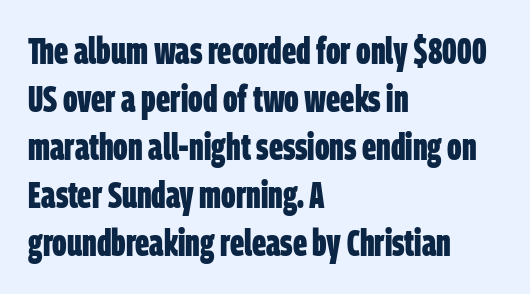
{"serif": "no", "bold": "yes", "weight": "bold", "width": "condensed", "stroke_contrast": "low", "x_height": "large", "monospaced": "no", "underline": "no", "align": "left", "line_spacing": "normal", "line_spacing_ratio": 1.3, "letter_spacing": "normal", "letter_spacing_em": 0.0, "glyph_px": 37}
